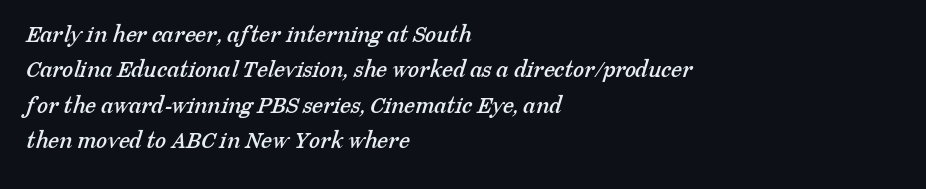
{"underline": "no", "align": "left", "line_spacing": "normal", "line_spacing_ratio": 1.42, "letter_spacing": "normal", "letter_spacing_em": 0.0, "glyph_px": 25}
